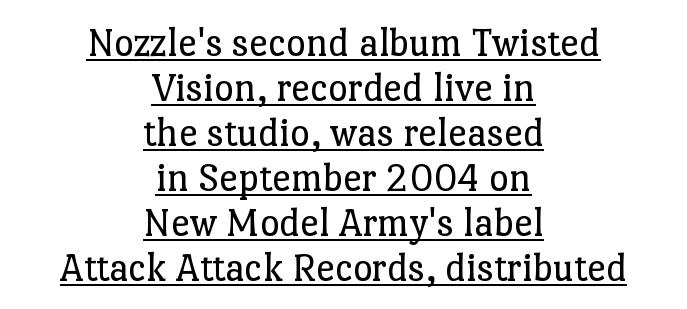
Q: Is the text bold? A: No.
Q: Is the text italic (slanted)? A: No, it is upright.
Q: Is the typeface a serif or a sans-serif typeface? A: Serif.
Q: Is the text underlined? A: Yes.
Q: How is the paragraph aligned? A: Centered.
Q: Is the spacing between letters normal or unusually wide? A: Normal.
Q: Is the spacing between lines tight, normal or loose? A: Tight.
Q: Width (condensed, normal, or wide)? A: Normal.
Q: Stroke contrast? A: Low.
Q: x-height? A: Medium.
Q: Monospaced? A: No.
